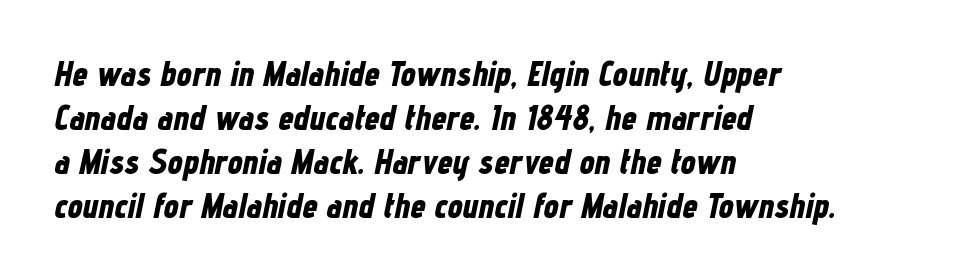
Characters follow at the spacing the type designer built in. Slant detected: the letters are inclined. Character widths vary here, with narrow letters taking less room than wide ones. Descender tails drop into unmarked territory. A full-strength bold gives these letters their thick strokes.
